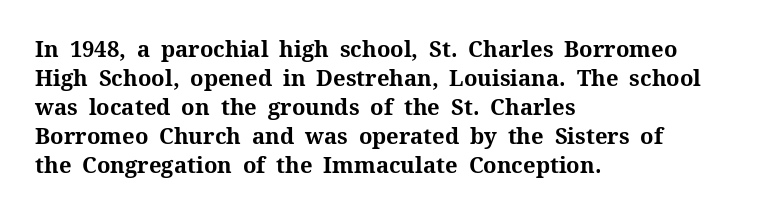
Q: Is the text bold? A: Yes.
Q: Is the text italic (slanted)? A: No, it is upright.
Q: Is the text underlined? A: No.
Q: How is the paragraph aligned? A: Left-aligned.
Q: Is the spacing between letters normal or unusually wide? A: Normal.
Q: Is the spacing between lines tight, normal or loose? A: Normal.
